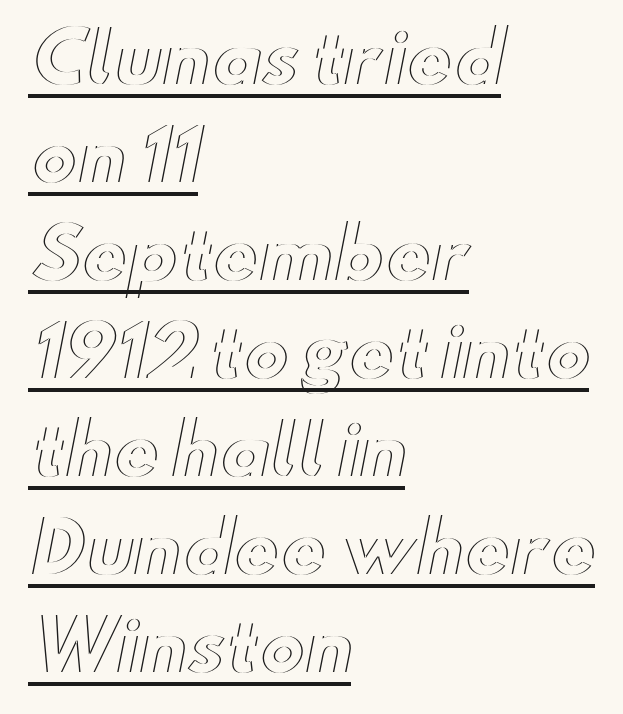
Check the space under the baseline: a stroke is drawn there. If you drew a ruler down the left edge, every line would touch it. The letters advance in unequal steps, a hallmark of proportional type. The gaps between neighbouring characters are ordinary and unremarkable. Evenly set lines give the paragraph a standard silhouette.
